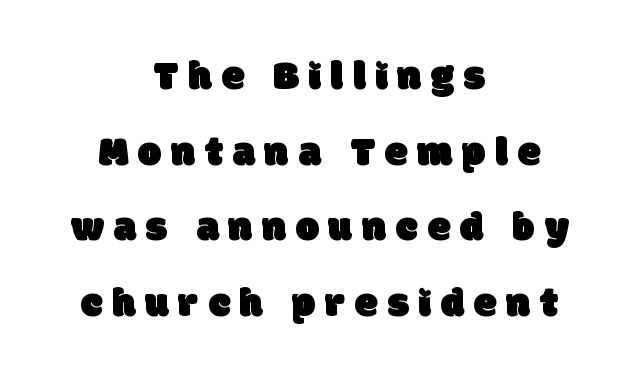
{"serif": "no", "width": "normal", "stroke_contrast": "low", "x_height": "large", "monospaced": "no", "underline": "no", "align": "center", "line_spacing_ratio": 1.8, "letter_spacing": "wide", "letter_spacing_em": 0.23, "glyph_px": 42}
